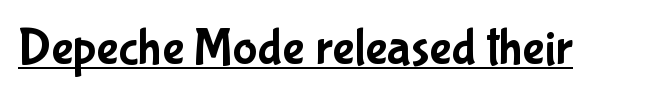
{"serif": "no", "italic": "no", "width": "condensed", "stroke_contrast": "low", "x_height": "medium", "monospaced": "no", "underline": "yes", "letter_spacing": "normal", "letter_spacing_em": 0.0, "glyph_px": 52}
